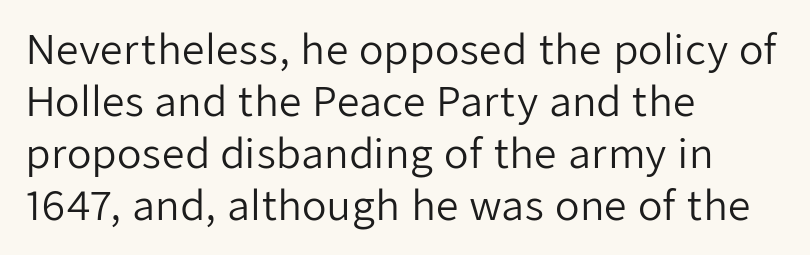
The lettering holds an erect, upright posture throughout. The rendering uses natural spacing where letterforms have individual widths. Notice how the passage keeps a crisp vertical edge on the left only. Students, observe: this is what conventionally led text looks like. The string is rendered with underlining switched off.
